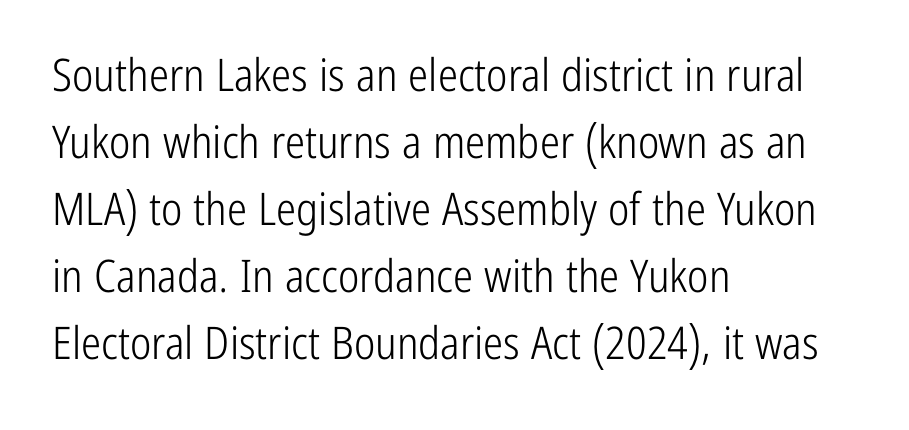
The image shows 45 px light, condensed sans-serif type, upright; set left-aligned, normal line spacing (1.49x), normal letter spacing, not underlined; low stroke contrast and a medium x-height.
